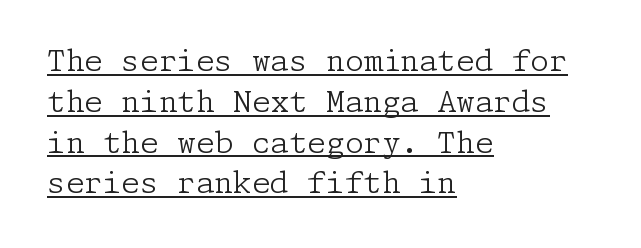
The image shows 30 px light serif type, upright; set left-aligned, normal line spacing (1.36x), normal letter spacing, underlined; low stroke contrast and a medium x-height.
